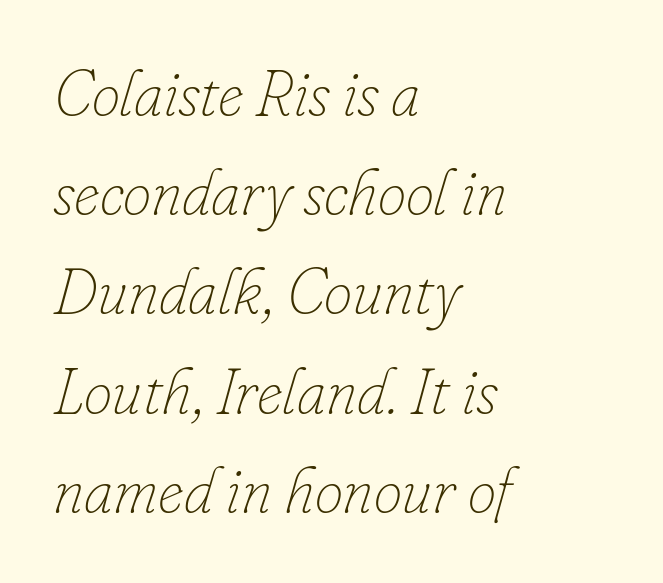
{"italic": "yes", "lean": "right", "slant_degrees": 16, "bold": "no", "weight": "thin", "width": "normal", "stroke_contrast": "low", "x_height": "small", "monospaced": "no", "underline": "no", "align": "left", "line_spacing": "normal", "line_spacing_ratio": 1.55, "letter_spacing": "normal", "letter_spacing_em": 0.0, "glyph_px": 64}
